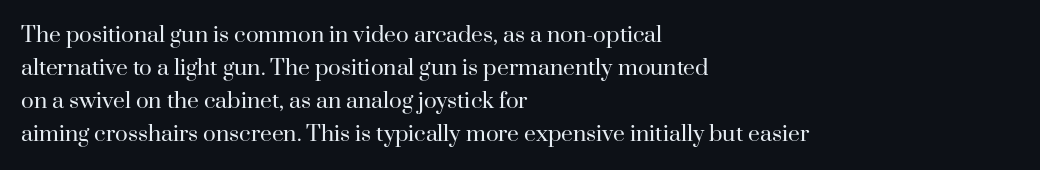
{"italic": "no", "bold": "no", "underline": "no", "align": "left", "line_spacing": "normal", "line_spacing_ratio": 1.57, "letter_spacing": "normal", "letter_spacing_em": 0.0, "glyph_px": 21}
